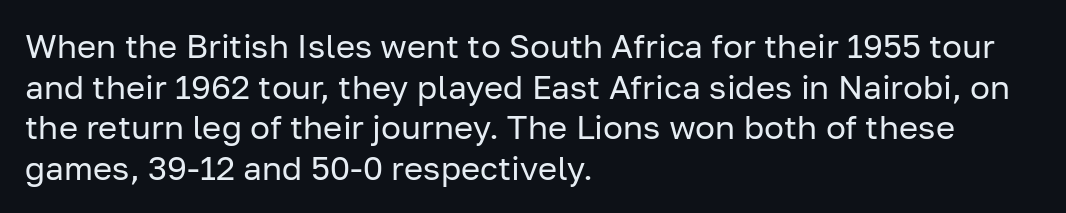
Every stem runs plumb, perpendicular to the baseline. Beneath every word, the page is bare. The weight would be labelled regular, book, light, or lighter still. The passage shown is typed in a proportional face where columns would drift. Stroke terminals: plain, sans-serif. Letter spacing: default.
